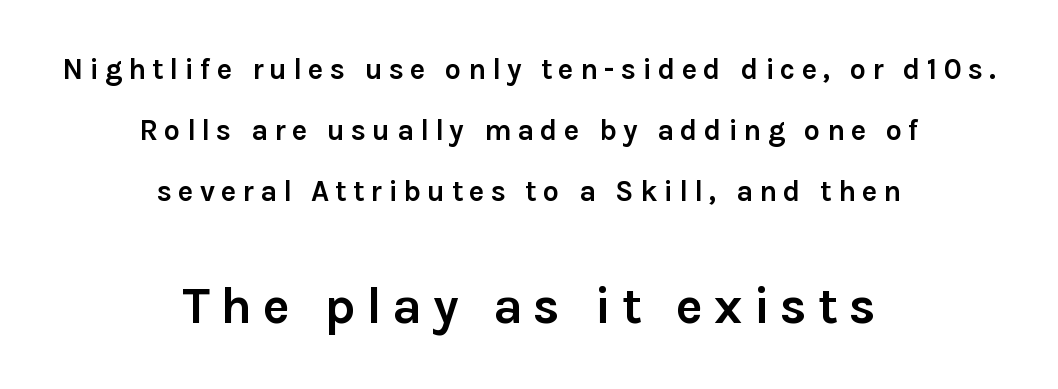
This is sans-serif lettering, the kind often seen on screens and signage. Compared with typical paragraphs, the rows here are farther apart. One-word summary of the alignment: center. A roman cut, with each character standing at attention. You could not count columns in this text — the font is proportionally spaced.
